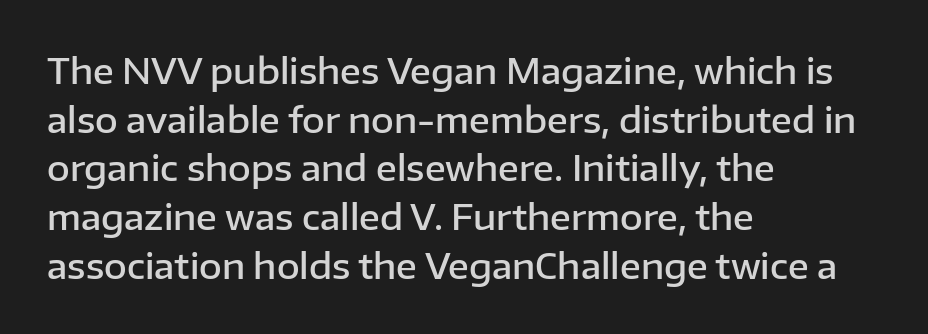
Q: Is the text bold? A: Semi-bold.
Q: Is the text italic (slanted)? A: No, it is upright.
Q: Is the typeface a serif or a sans-serif typeface? A: Sans-serif.
Q: Is the text underlined? A: No.
Q: How is the paragraph aligned? A: Left-aligned.
Q: Is the spacing between letters normal or unusually wide? A: Normal.
Q: Is the spacing between lines tight, normal or loose? A: Normal.
Q: Width (condensed, normal, or wide)? A: Normal.
Q: Stroke contrast? A: Low.
Q: x-height? A: Medium.
Q: Monospaced? A: No.
